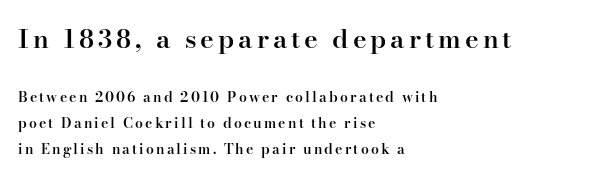
{"italic": "no", "bold": "semi", "underline": "no", "align": "left", "line_spacing_ratio": 1.83, "larger_block": "first", "size_ratio": 1.86, "glyph_px": 26}
